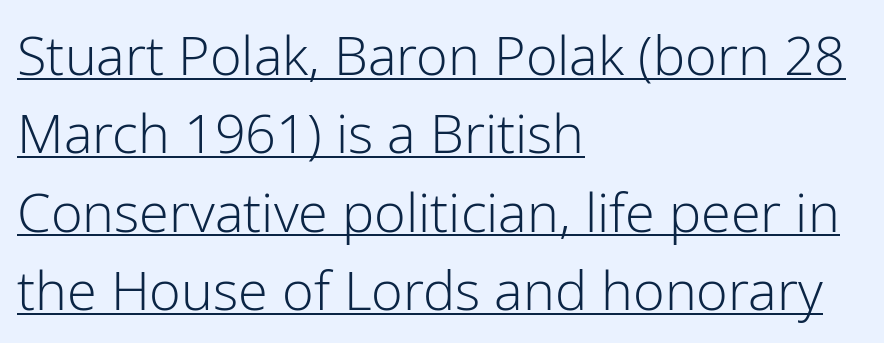
Italic: no, the glyphs are upright roman. Here the glyphs are tracked normally, forming tight word shapes. Leading matches the norm, producing a regular column. Caption: multi-line text, flush left, ragged right. No feet cap the strokes, marking this as sans-serif type. Caption: lettering with a line underneath.
